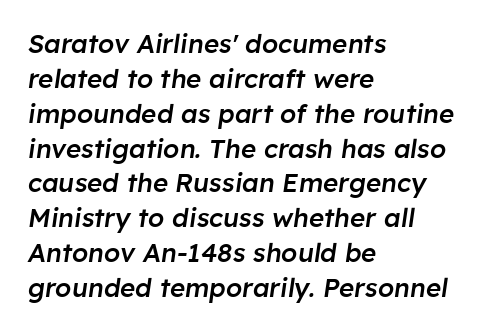
Q: Is the text bold? A: Semi-bold.
Q: Is the text italic (slanted)? A: Yes, it leans right by about 8 degrees.
Q: Is the text underlined? A: No.
Q: How is the paragraph aligned? A: Left-aligned.
Q: Is the spacing between letters normal or unusually wide? A: Normal.
Q: Is the spacing between lines tight, normal or loose? A: Normal.
